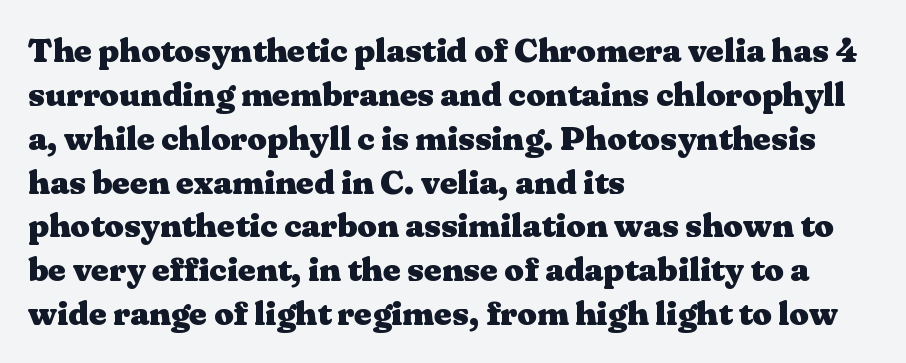
Q: Is the text bold? A: Yes.
Q: Is the text italic (slanted)? A: No, it is upright.
Q: Is the typeface a serif or a sans-serif typeface? A: Serif.
Q: Is the text underlined? A: No.
Q: How is the paragraph aligned? A: Left-aligned.
Q: Is the spacing between letters normal or unusually wide? A: Normal.
Q: Is the spacing between lines tight, normal or loose? A: Normal.
Q: Width (condensed, normal, or wide)? A: Wide.
Q: Stroke contrast? A: Medium.
Q: x-height? A: Medium.
Q: Monospaced? A: No.
